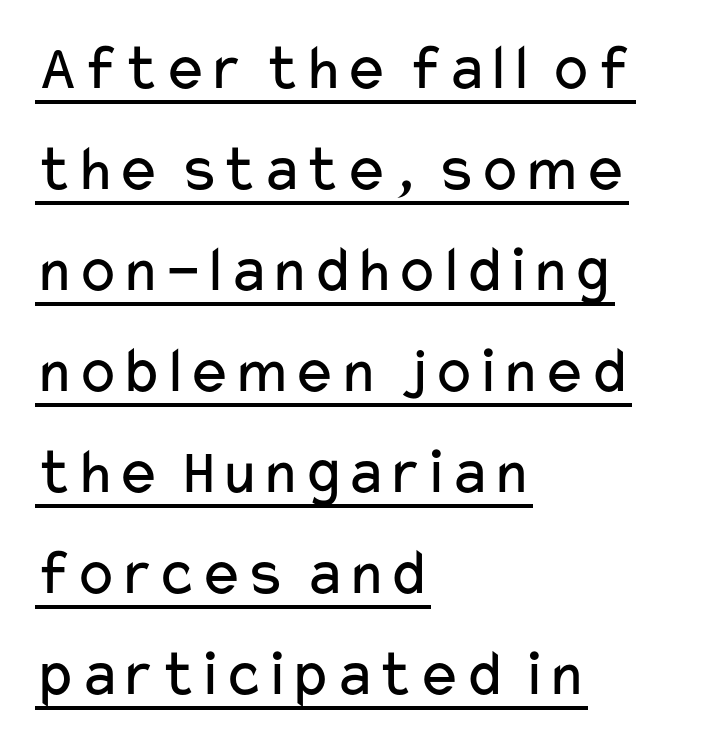
Q: Is the text bold? A: No.
Q: Is the text italic (slanted)? A: No, it is upright.
Q: Is the typeface a serif or a sans-serif typeface? A: Sans-serif.
Q: Is the text underlined? A: Yes.
Q: How is the paragraph aligned? A: Left-aligned.
Q: Is the spacing between letters normal or unusually wide? A: Normal.
Q: Is the spacing between lines tight, normal or loose? A: Normal.
Q: Width (condensed, normal, or wide)? A: Wide.
Q: Stroke contrast? A: Low.
Q: x-height? A: Medium.
Q: Monospaced? A: No.
